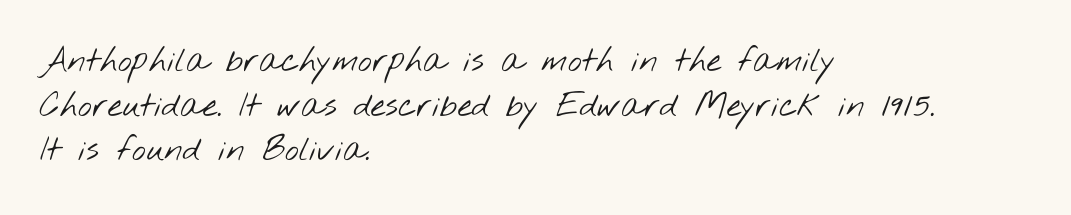
Q: Is the text bold? A: No.
Q: Is the typeface a serif or a sans-serif typeface? A: Sans-serif.
Q: Is the text underlined? A: No.
Q: How is the paragraph aligned? A: Left-aligned.
Q: Is the spacing between letters normal or unusually wide? A: Normal.
Q: Is the spacing between lines tight, normal or loose? A: Normal.
Q: Width (condensed, normal, or wide)? A: Wide.
Q: Stroke contrast? A: Low.
Q: x-height? A: Small.
Q: Monospaced? A: No.
